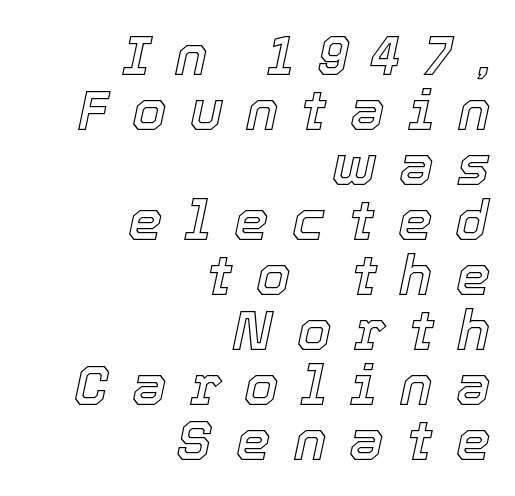
The image shows 55 px text type, italic (leaning right); set right-aligned, tight line spacing (1.0x), unusually wide letter spacing (+0.42 em), not underlined; a medium x-height.
